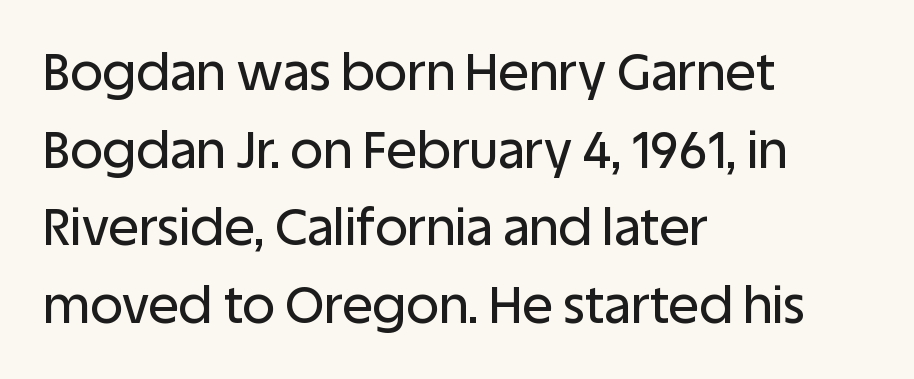
Q: Is the text italic (slanted)? A: No, it is upright.
Q: Is the typeface a serif or a sans-serif typeface? A: Sans-serif.
Q: Is the text underlined? A: No.
Q: How is the paragraph aligned? A: Left-aligned.
Q: Is the spacing between letters normal or unusually wide? A: Normal.
Q: Is the spacing between lines tight, normal or loose? A: Normal.
Q: Width (condensed, normal, or wide)? A: Normal.
Q: Stroke contrast? A: Low.
Q: x-height? A: Large.
Q: Monospaced? A: No.
